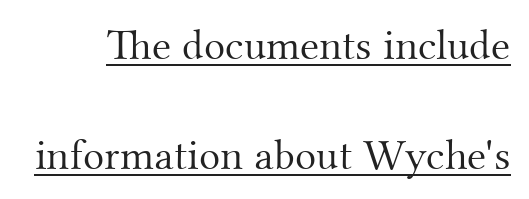
Q: Is the text bold? A: No.
Q: Is the text italic (slanted)? A: No, it is upright.
Q: Is the typeface a serif or a sans-serif typeface? A: Serif.
Q: Is the text underlined? A: Yes.
Q: Is the spacing between letters normal or unusually wide? A: Normal.
Q: Is the spacing between lines tight, normal or loose? A: Loose.
Q: Width (condensed, normal, or wide)? A: Normal.
Q: Stroke contrast? A: Medium.
Q: x-height? A: Small.
Q: Monospaced? A: No.
